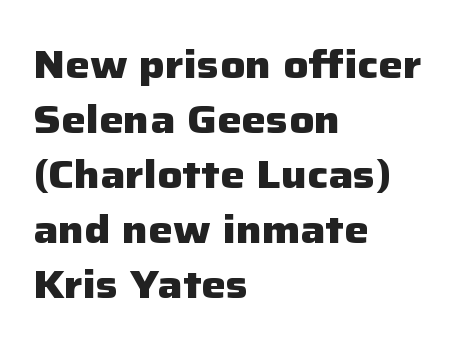
{"serif": "no", "italic": "no", "bold": "yes", "weight": "heavy", "width": "normal", "stroke_contrast": "low", "x_height": "medium", "monospaced": "no", "underline": "no", "align": "left", "line_spacing": "normal", "line_spacing_ratio": 1.41, "letter_spacing": "normal", "letter_spacing_em": 0.0, "glyph_px": 39}
